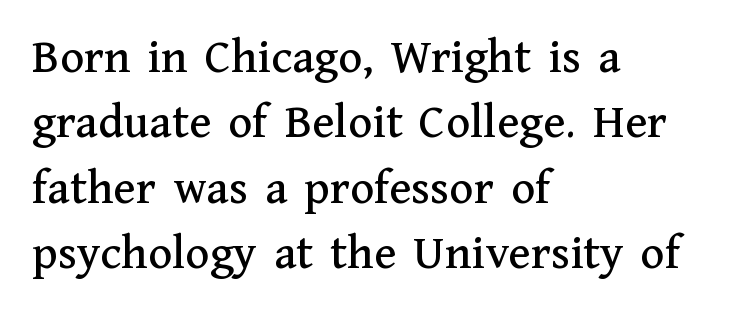
The image shows 50 px serif type, upright; set left-aligned, normal line spacing (1.31x), normal letter spacing, not underlined; medium stroke contrast and a medium x-height.
